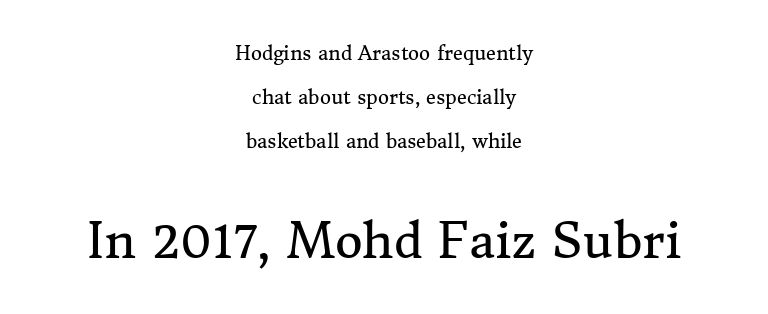
{"serif": "yes", "italic": "no", "bold": "no", "weight": "regular", "width": "normal", "stroke_contrast": "medium", "x_height": "medium", "monospaced": "no", "underline": "no", "align": "center", "line_spacing": "loose", "line_spacing_ratio": 2.31, "letter_spacing": "normal", "letter_spacing_em": 0.0, "larger_block": "second", "size_ratio": 2.53, "glyph_px": 48}
